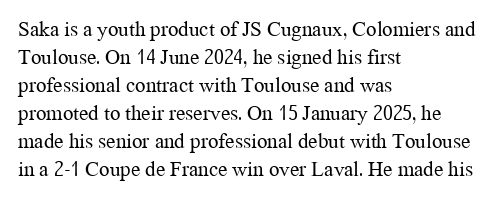
The image shows 21 px text type, upright; set left-aligned, normal line spacing (1.33x), normal letter spacing, not underlined.
